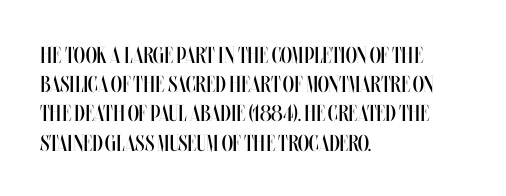
The image shows 23 px text type, upright; set left-aligned, normal line spacing (1.27x), normal letter spacing, not underlined.
